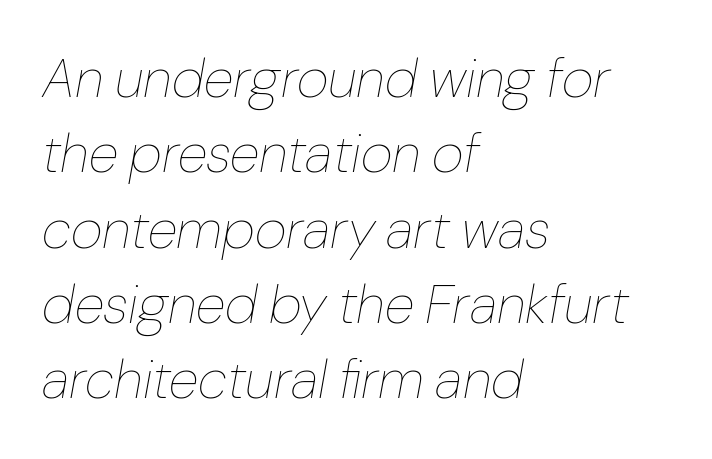
{"italic": "yes", "lean": "right", "slant_degrees": 10, "bold": "no", "weight": "thin", "width": "normal", "stroke_contrast": "low", "x_height": "medium", "monospaced": "no", "underline": "no", "align": "left", "line_spacing": "normal", "line_spacing_ratio": 1.37, "letter_spacing": "normal", "letter_spacing_em": 0.0, "glyph_px": 55}
